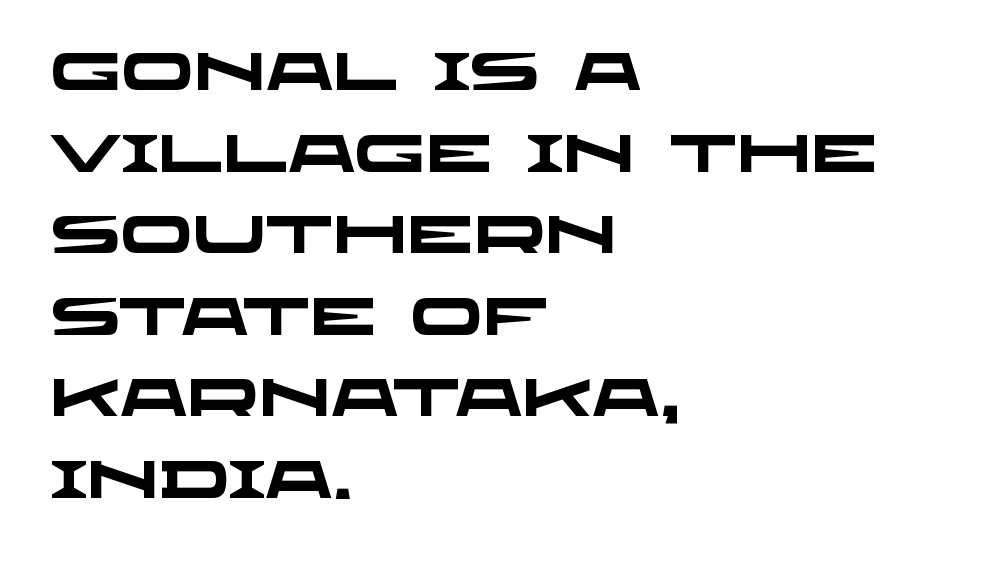
The image shows 53 px heavy, wide sans-serif type; set left-aligned, normal line spacing (1.54x), normal letter spacing, not underlined; low stroke contrast and a large x-height.
